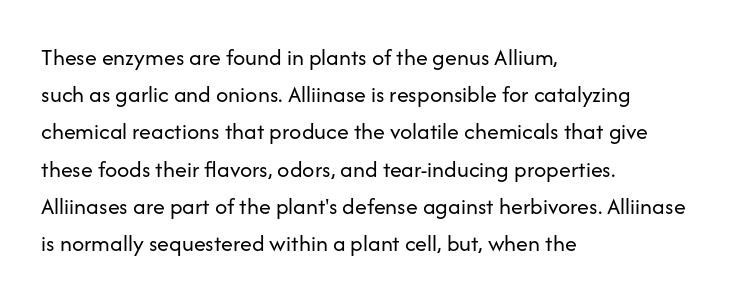
Ordinary non-slanted type is in use. This sample uses plain, unmodified letter spacing. Has an underline been added? It has not. The designer left line spacing at the default. The cut favours lightness, reaching ordinary text weight at its darkest. Layout note: lines flush left.
